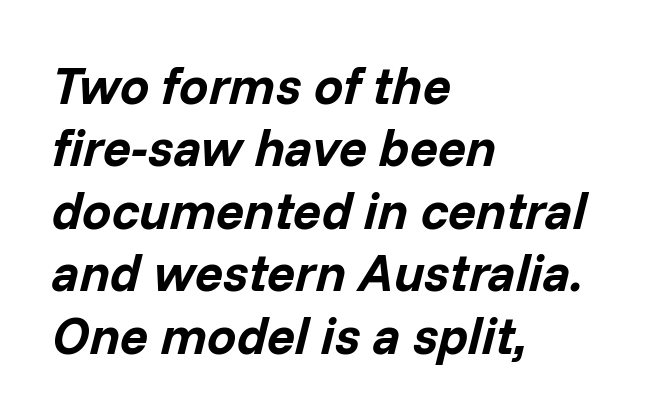
Q: Is the text bold? A: Yes.
Q: Is the text italic (slanted)? A: Yes, it leans right by about 14 degrees.
Q: Is the text underlined? A: No.
Q: How is the paragraph aligned? A: Left-aligned.
Q: Is the spacing between letters normal or unusually wide? A: Normal.
Q: Width (condensed, normal, or wide)? A: Normal.
Q: Stroke contrast? A: Low.
Q: x-height? A: Medium.
Q: Monospaced? A: No.
